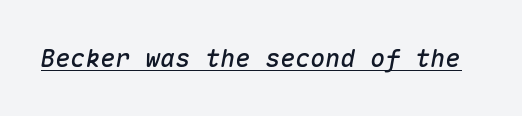
{"italic": "yes", "lean": "right", "slant_degrees": 10, "underline": "yes", "letter_spacing": "normal", "letter_spacing_em": 0.0, "glyph_px": 25}
